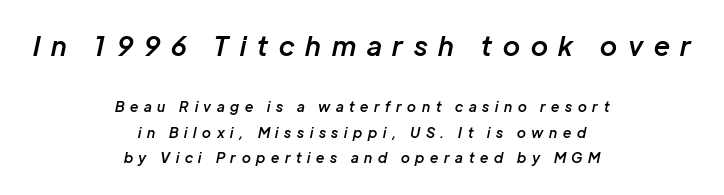
Q: Is the text bold? A: Semi-bold.
Q: Is the text italic (slanted)? A: Yes, it leans right by about 12 degrees.
Q: Is the text underlined? A: No.
Q: How is the paragraph aligned? A: Centered.
Q: Is the spacing between letters normal or unusually wide? A: Unusually wide.
Q: Which block of text is set in a larger size, the first (top) or the second (bottom)? A: The first (top) one.
